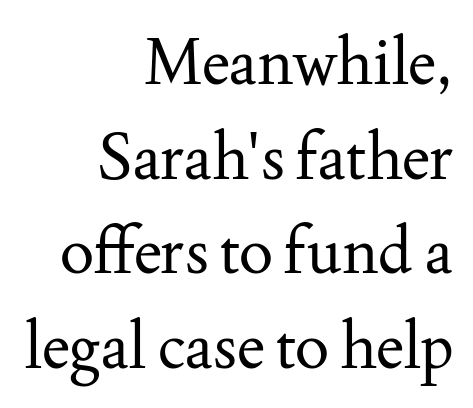
Typeset ragged left — the right edge is the straight one. Posture: vertical. Reading down the column, the eye jumps a familiar distance to each next line. Unmarked baselines from the first word to the last. This sample has the flowing, uneven cadence of proportional lettering. Look at the bottom of the vertical strokes: they flare into serifs here.
